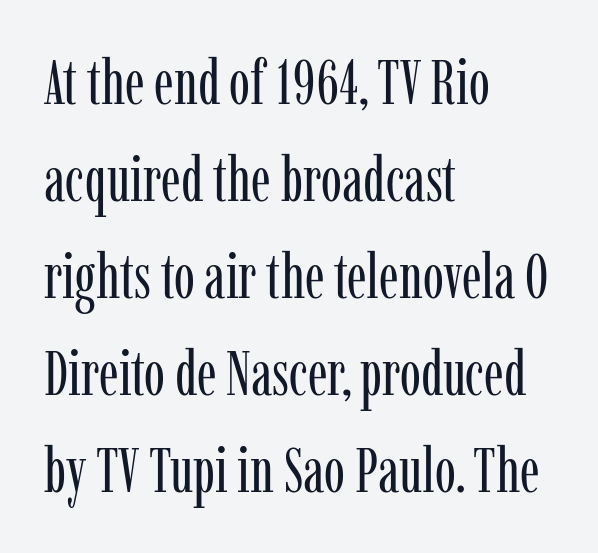
The image shows 63 px regular-weight, condensed serif type, upright; set left-aligned, normal line spacing (1.54x), normal letter spacing, not underlined; low stroke contrast and a medium x-height.
